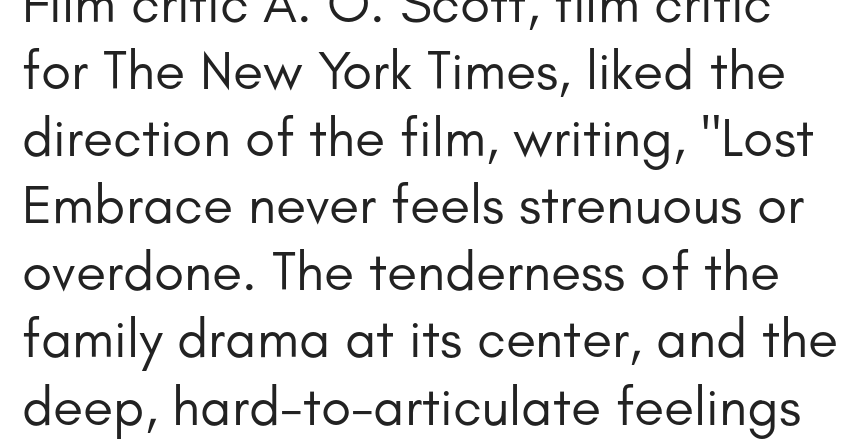
Q: Is the text bold? A: No.
Q: Is the text italic (slanted)? A: No, it is upright.
Q: Is the typeface a serif or a sans-serif typeface? A: Sans-serif.
Q: Is the text underlined? A: No.
Q: Is the spacing between letters normal or unusually wide? A: Normal.
Q: Width (condensed, normal, or wide)? A: Normal.
Q: Stroke contrast? A: Low.
Q: x-height? A: Small.
Q: Monospaced? A: No.
